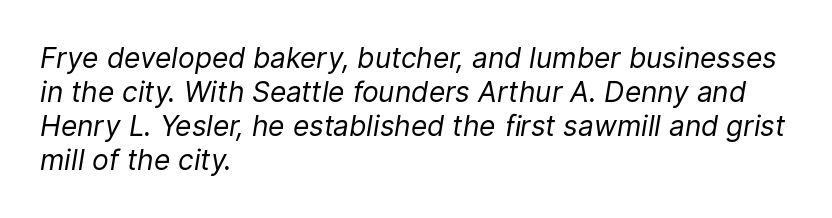
Q: Is the text bold? A: No.
Q: Is the text italic (slanted)? A: Yes, it leans right by about 9 degrees.
Q: Is the text underlined? A: No.
Q: How is the paragraph aligned? A: Left-aligned.
Q: Is the spacing between letters normal or unusually wide? A: Normal.
Q: Width (condensed, normal, or wide)? A: Normal.
Q: Stroke contrast? A: Low.
Q: x-height? A: Medium.
Q: Monospaced? A: No.
